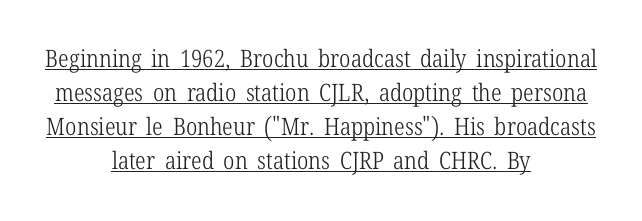
{"italic": "no", "bold": "no", "underline": "yes", "align": "center", "line_spacing": "normal", "line_spacing_ratio": 1.42, "letter_spacing": "normal", "letter_spacing_em": 0.0, "glyph_px": 24}
